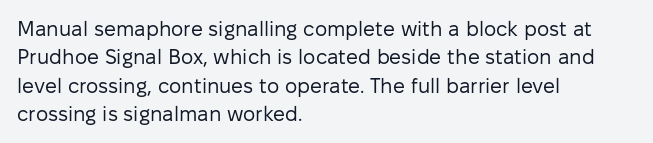
Evenly set lines give the paragraph a standard silhouette. Students, note that the glyphs here touch the page at normal intervals. In terms of posture, this sample is upright. Typeset ragged right — the left edge is the straight one.
